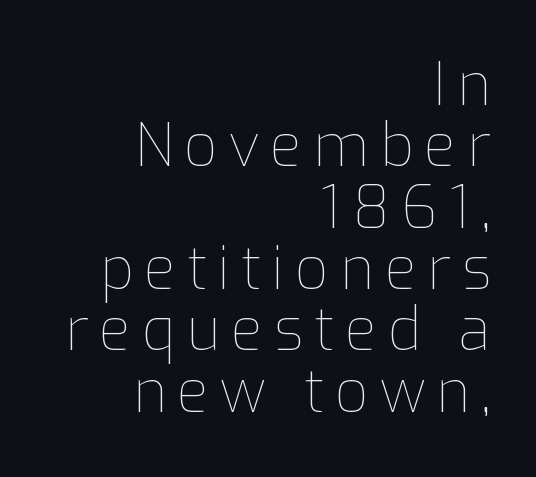
When letters stand straight like this, we call the style roman or upright. The rendering anchors every line to the right-hand side. How would I describe the line gaps? Narrow and economical. Lines of text with bare space underneath. The passage shown is typed in a proportional face where columns would drift. The letters look calm and open, with moderate or lighter stems.
